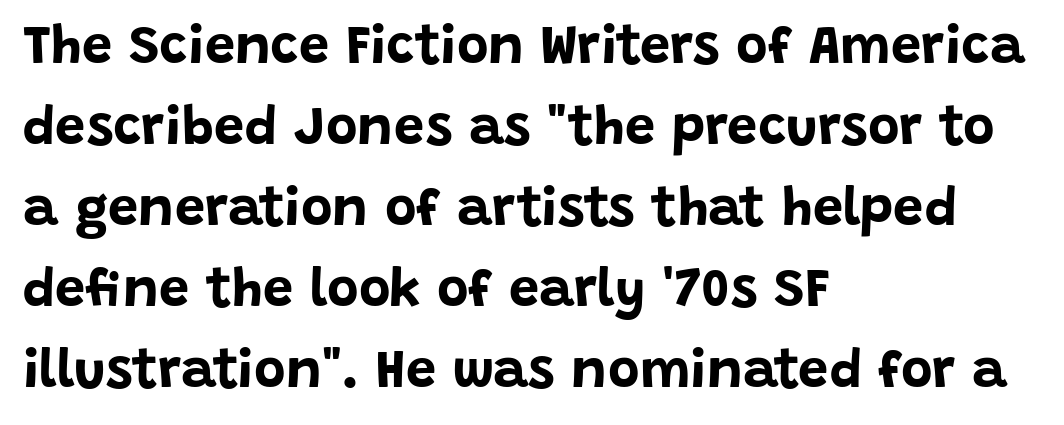
The image shows 54 px bold sans-serif type, upright; set left-aligned, normal line spacing (1.5x), normal letter spacing, not underlined; low stroke contrast and a large x-height.
